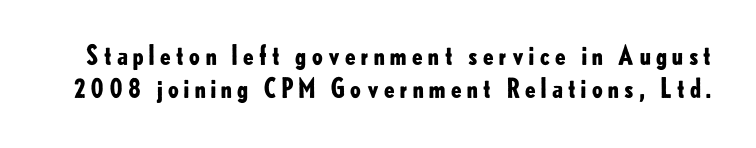
The image shows 26 px bold type, upright; set normal line spacing (1.26x), not underlined.
